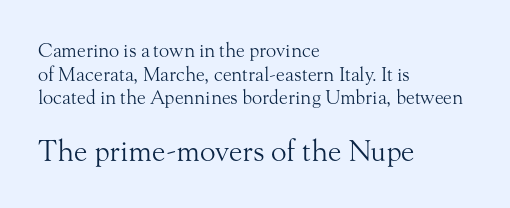
{"serif": "yes", "italic": "no", "bold": "no", "weight": "light", "width": "normal", "stroke_contrast": "medium", "x_height": "small", "monospaced": "no", "underline": "no", "align": "left", "line_spacing_ratio": 1.24, "letter_spacing": "normal", "letter_spacing_em": 0.0, "larger_block": "second", "size_ratio": 1.53, "glyph_px": 29}
